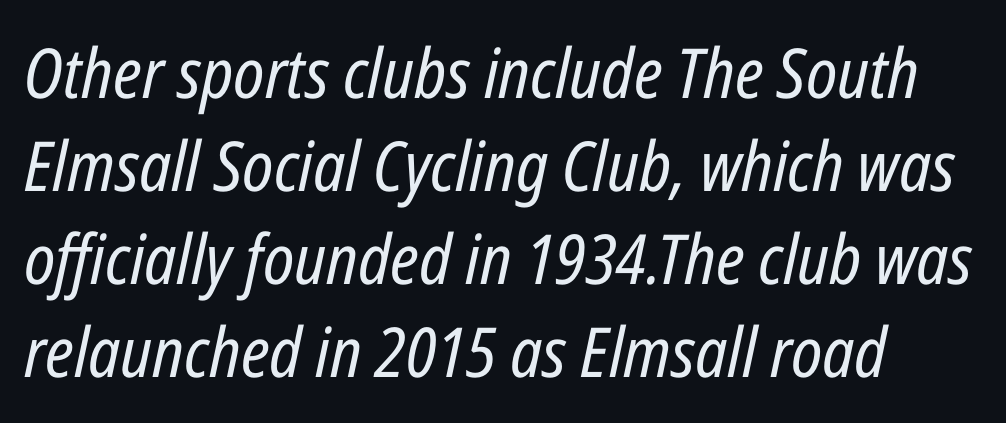
{"italic": "yes", "lean": "right", "slant_degrees": 12, "bold": "no", "weight": "regular", "width": "condensed", "stroke_contrast": "low", "x_height": "medium", "monospaced": "no", "underline": "no", "line_spacing": "normal", "line_spacing_ratio": 1.35, "letter_spacing": "normal", "letter_spacing_em": 0.0, "glyph_px": 69}
